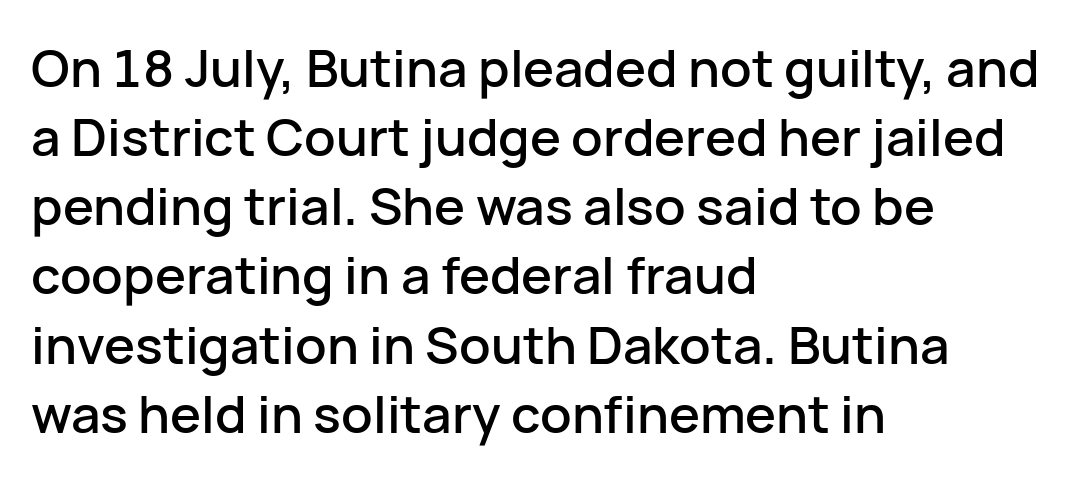
The image shows 52 px sans-serif type, upright; set left-aligned, normal line spacing (1.33x), normal letter spacing, not underlined; low stroke contrast and a medium x-height.
